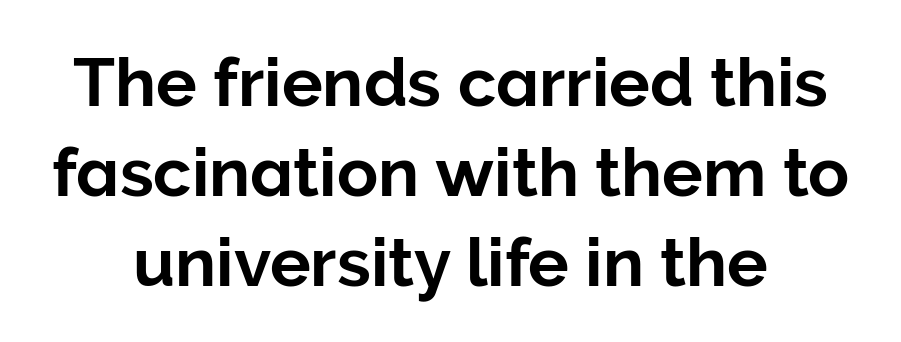
{"serif": "no", "italic": "no", "width": "normal", "stroke_contrast": "low", "x_height": "medium", "monospaced": "no", "underline": "no", "align": "center", "line_spacing": "normal", "line_spacing_ratio": 1.32, "letter_spacing": "normal", "letter_spacing_em": 0.0, "glyph_px": 68}
